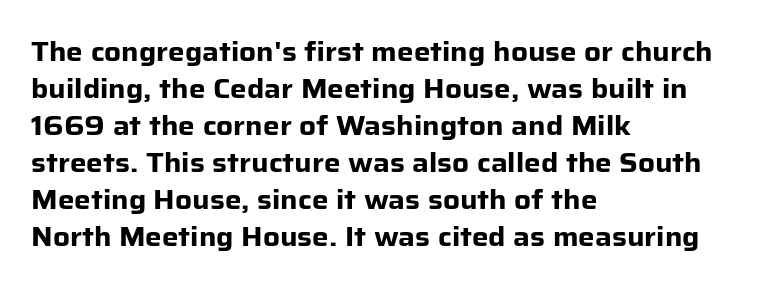
These words are printed bold, with thick strokes throughout. Between one letter and the next there's only the usual sliver of space. The letters stand straight up with perfectly vertical stems. The rendering anchors every line to the left-hand side. The leading is moderate, giving the passage an even texture.
